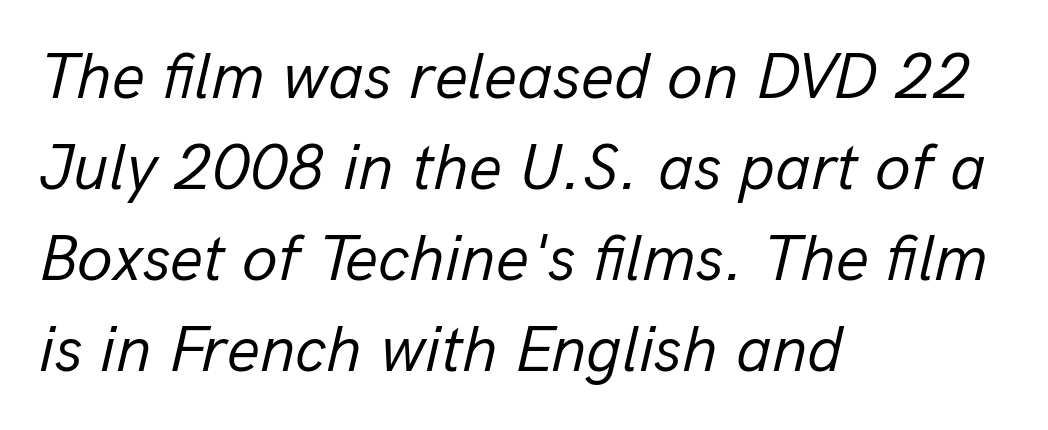
Q: Is the text bold? A: No.
Q: Is the text italic (slanted)? A: Yes, it leans right by about 13 degrees.
Q: Is the text underlined? A: No.
Q: How is the paragraph aligned? A: Left-aligned.
Q: Is the spacing between letters normal or unusually wide? A: Normal.
Q: Is the spacing between lines tight, normal or loose? A: Normal.
Q: Width (condensed, normal, or wide)? A: Normal.
Q: Stroke contrast? A: Low.
Q: x-height? A: Medium.
Q: Monospaced? A: No.
